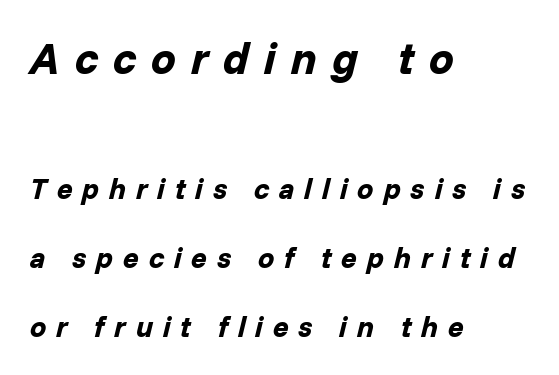
A student would notice the top passage is typeset larger than what follows. The gap between lines stays unmarked. Quick note: interline space is abundant. The typesetter chose a ragged-right arrangement here.
